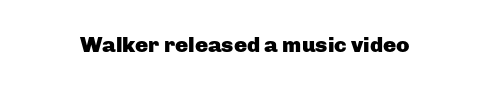
Q: Is the text bold? A: Yes.
Q: Is the text italic (slanted)? A: No, it is upright.
Q: Is the text underlined? A: No.
Q: Is the spacing between letters normal or unusually wide? A: Normal.
